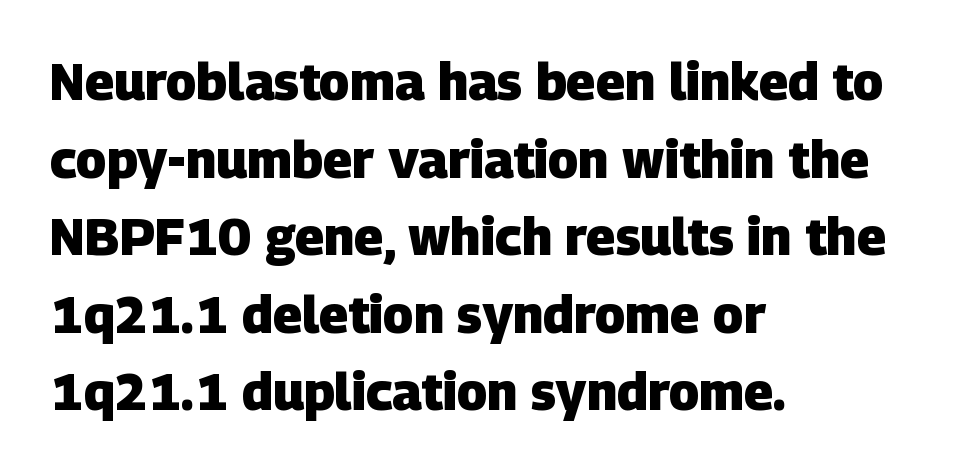
Does the leading feel generous? No, just average. Bare-footed words on every line. Left-aligned paragraph, ragged on the right. Nobody touched the tracking dial on this one. The face used here is proportionally spaced, like ordinary book or web type.
